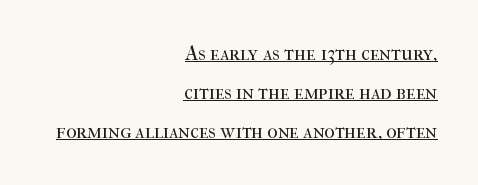
{"italic": "no", "bold": "no", "underline": "yes", "align": "right", "line_spacing": "loose", "line_spacing_ratio": 1.95, "letter_spacing": "normal", "letter_spacing_em": 0.0, "glyph_px": 20}
